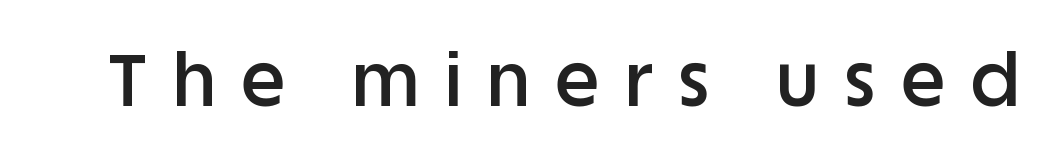
The strip under each line holds only bare page. The letters advance in unequal steps, a hallmark of proportional type. Stems and bowls a touch heavier than normal — semibold. No italicization has been applied; the sample stays upright. Serifs: no, the terminals of the letterforms are clean.
